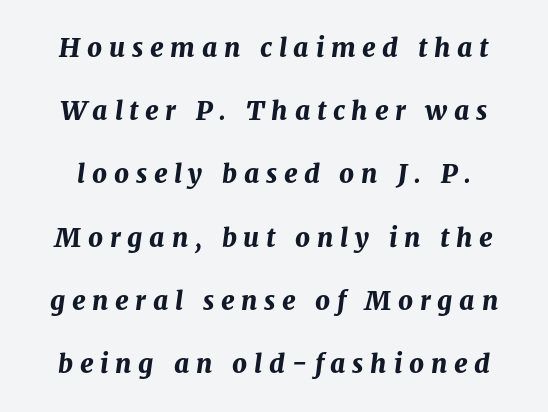
The leading is generous, giving the passage an open texture. Each glyph is drawn with heavy, bold strokes. Short note: letters widely spaced. Yep, that's italic — everything's leaning.
